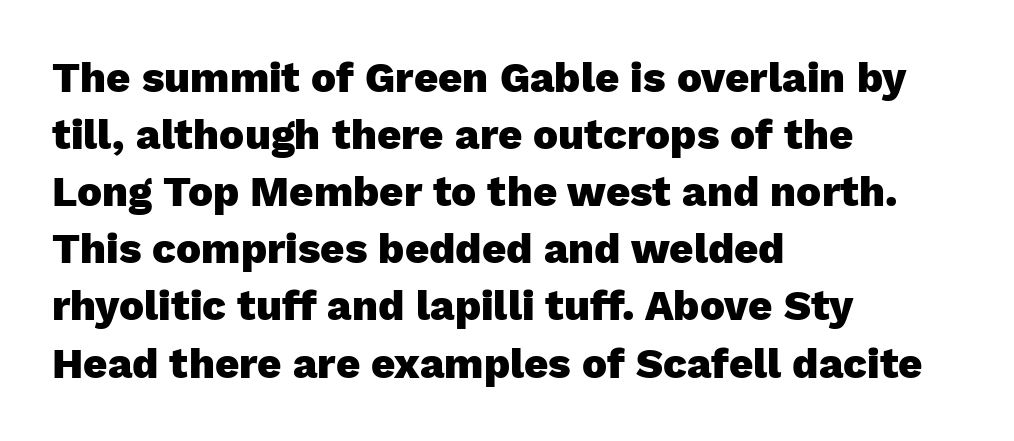
Q: Is the text bold? A: Yes.
Q: Is the text italic (slanted)? A: No, it is upright.
Q: Is the typeface a serif or a sans-serif typeface? A: Sans-serif.
Q: Is the text underlined? A: No.
Q: How is the paragraph aligned? A: Left-aligned.
Q: Is the spacing between letters normal or unusually wide? A: Normal.
Q: Is the spacing between lines tight, normal or loose? A: Normal.
Q: Width (condensed, normal, or wide)? A: Normal.
Q: Stroke contrast? A: Low.
Q: x-height? A: Medium.
Q: Monospaced? A: No.
